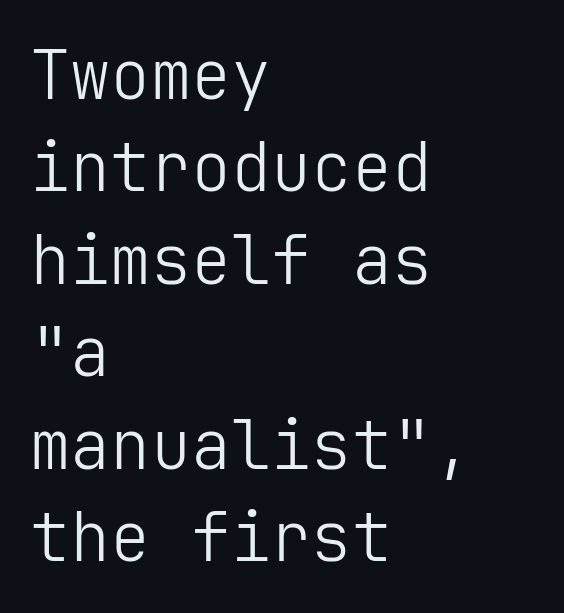
The image shows 67 px light sans-serif type, upright; set left-aligned, normal line spacing (1.38x), normal letter spacing, not underlined; low stroke contrast and a medium x-height.
